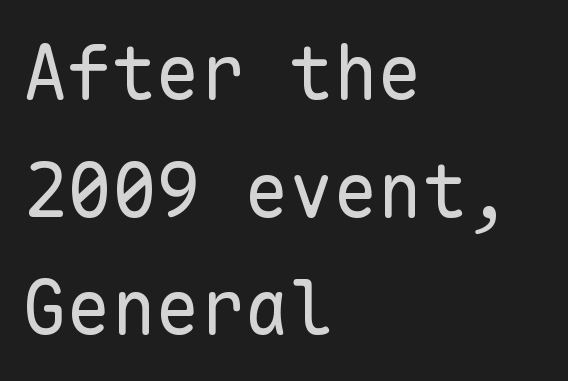
Q: Is the text bold? A: No.
Q: Is the text italic (slanted)? A: No, it is upright.
Q: Is the typeface a serif or a sans-serif typeface? A: Sans-serif.
Q: Is the text underlined? A: No.
Q: How is the paragraph aligned? A: Left-aligned.
Q: Is the spacing between letters normal or unusually wide? A: Normal.
Q: Is the spacing between lines tight, normal or loose? A: Normal.
Q: Width (condensed, normal, or wide)? A: Normal.
Q: Stroke contrast? A: Low.
Q: x-height? A: Medium.
Q: Monospaced? A: Yes.
